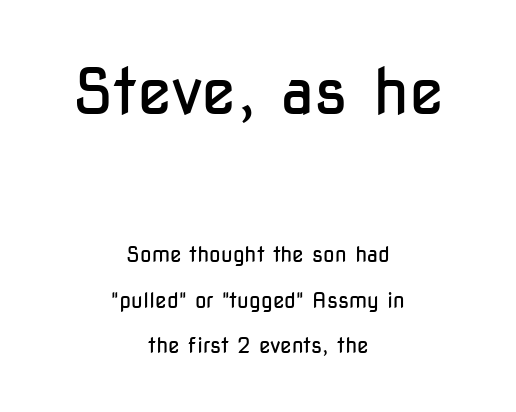
The image shows 64 px regular-weight, condensed sans-serif type, upright; set centered, loose line spacing (2.16x), normal letter spacing, not underlined; the first (top) block is 3.05x larger; low stroke contrast and a medium x-height.
